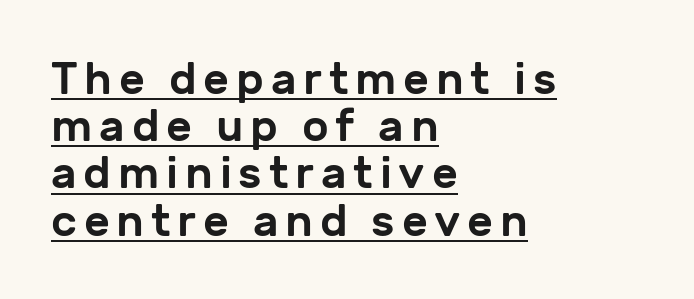
A typesetter would label this face a sans. Every stem runs plumb, perpendicular to the baseline. Notice how a bar underscores the lettering throughout. The leading is snug, giving the passage a crowded texture. A student would call this left alignment; a typographer would say flush left, rag right. Spacing verdict: proportional, widths tailored to each character.
